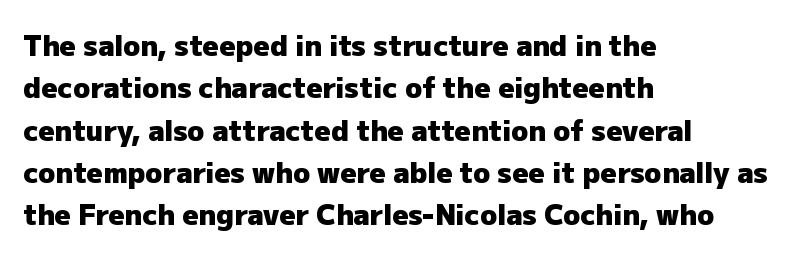
Q: Is the text bold? A: Yes.
Q: Is the text italic (slanted)? A: No, it is upright.
Q: Is the typeface a serif or a sans-serif typeface? A: Sans-serif.
Q: Is the text underlined? A: No.
Q: How is the paragraph aligned? A: Left-aligned.
Q: Is the spacing between letters normal or unusually wide? A: Normal.
Q: Is the spacing between lines tight, normal or loose? A: Normal.
Q: Width (condensed, normal, or wide)? A: Normal.
Q: Stroke contrast? A: Low.
Q: x-height? A: Medium.
Q: Monospaced? A: No.
